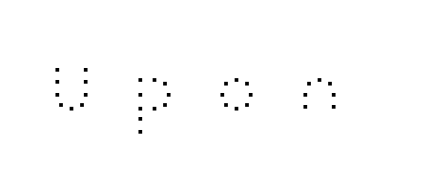
Q: Is the text bold? A: No.
Q: Is the text italic (slanted)? A: No, it is upright.
Q: Is the typeface a serif or a sans-serif typeface? A: Sans-serif.
Q: Is the text underlined? A: No.
Q: Is the spacing between letters normal or unusually wide? A: Unusually wide.
Q: Width (condensed, normal, or wide)? A: Wide.
Q: Stroke contrast? A: High.
Q: x-height? A: Medium.
Q: Monospaced? A: No.
